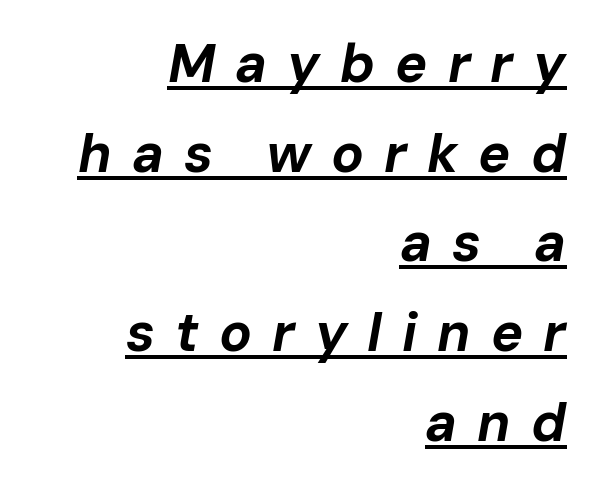
{"italic": "yes", "lean": "right", "slant_degrees": 10, "bold": "yes", "weight": "bold", "width": "normal", "stroke_contrast": "low", "x_height": "medium", "monospaced": "no", "underline": "yes", "align": "right", "line_spacing": "normal", "line_spacing_ratio": 1.66, "letter_spacing": "wide", "letter_spacing_em": 0.37, "glyph_px": 54}
